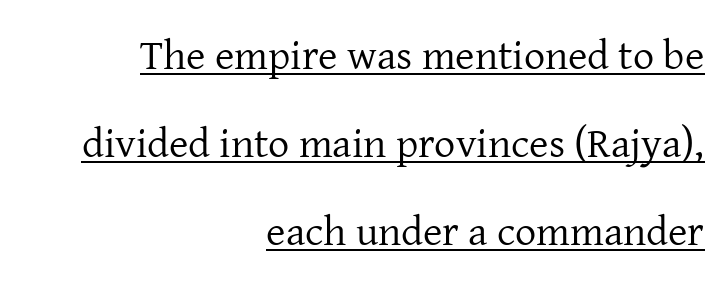
The image shows 42 px regular-weight serif type, upright; set right-aligned, loose line spacing (2.1x), normal letter spacing, underlined; low stroke contrast and a medium x-height.
